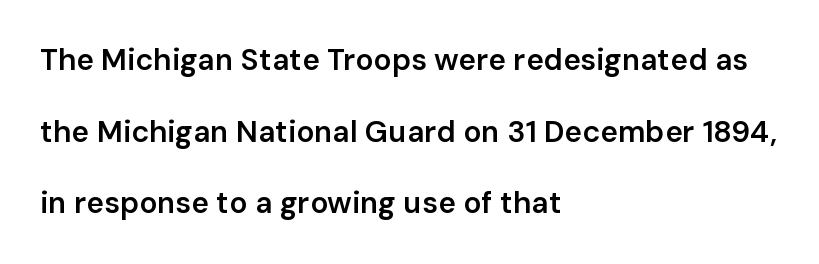
Q: Is the text bold? A: Semi-bold.
Q: Is the text italic (slanted)? A: No, it is upright.
Q: Is the typeface a serif or a sans-serif typeface? A: Sans-serif.
Q: Is the text underlined? A: No.
Q: How is the paragraph aligned? A: Left-aligned.
Q: Is the spacing between letters normal or unusually wide? A: Normal.
Q: Is the spacing between lines tight, normal or loose? A: Loose.
Q: Width (condensed, normal, or wide)? A: Normal.
Q: Stroke contrast? A: Low.
Q: x-height? A: Medium.
Q: Monospaced? A: No.
